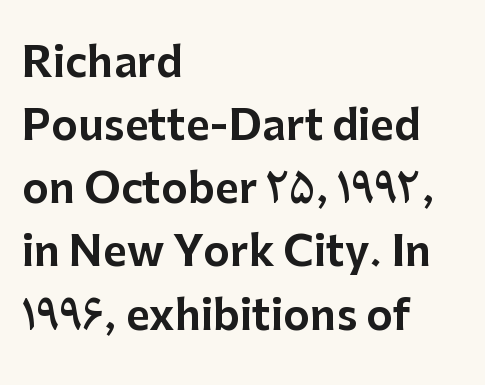
The image shows 41 px sans-serif type, upright; set left-aligned, normal line spacing (1.54x), normal letter spacing, not underlined; low stroke contrast and a medium x-height.
